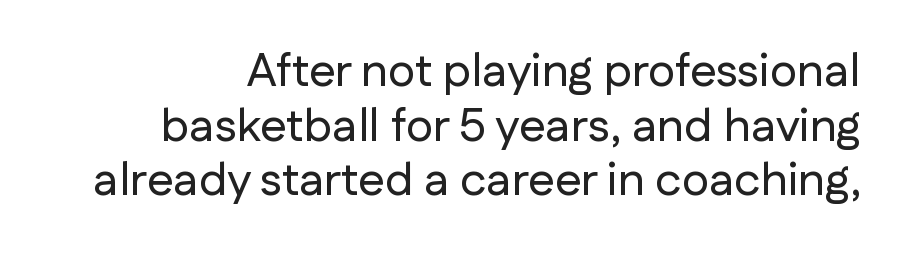
Q: Is the text italic (slanted)? A: No, it is upright.
Q: Is the typeface a serif or a sans-serif typeface? A: Sans-serif.
Q: Is the text underlined? A: No.
Q: Is the spacing between letters normal or unusually wide? A: Normal.
Q: Width (condensed, normal, or wide)? A: Normal.
Q: Stroke contrast? A: Low.
Q: x-height? A: Medium.
Q: Monospaced? A: No.
